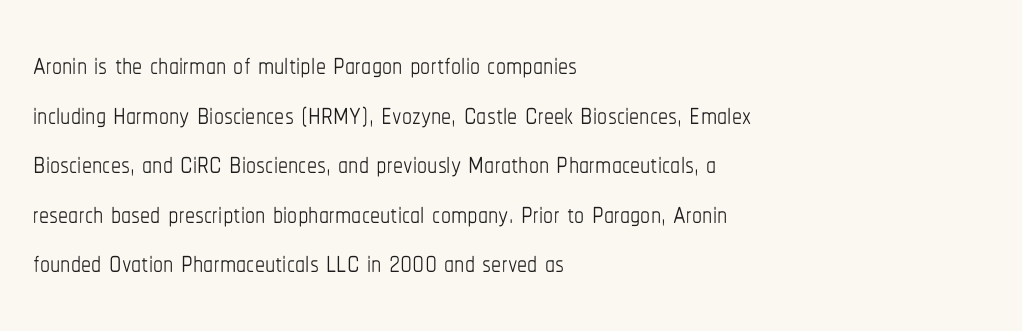
{"italic": "no", "bold": "no", "weight": "thin", "width": "condensed", "stroke_contrast": "low", "x_height": "medium", "monospaced": "no", "underline": "no", "align": "left", "line_spacing_ratio": 1.24, "letter_spacing": "normal", "letter_spacing_em": 0.0, "glyph_px": 40}
